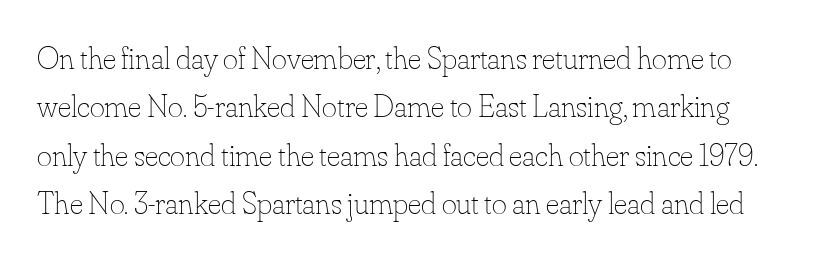
{"italic": "no", "bold": "no", "weight": "thin", "width": "normal", "stroke_contrast": "low", "x_height": "small", "monospaced": "no", "underline": "no", "line_spacing": "normal", "line_spacing_ratio": 1.51, "letter_spacing": "normal", "letter_spacing_em": 0.0, "glyph_px": 32}
